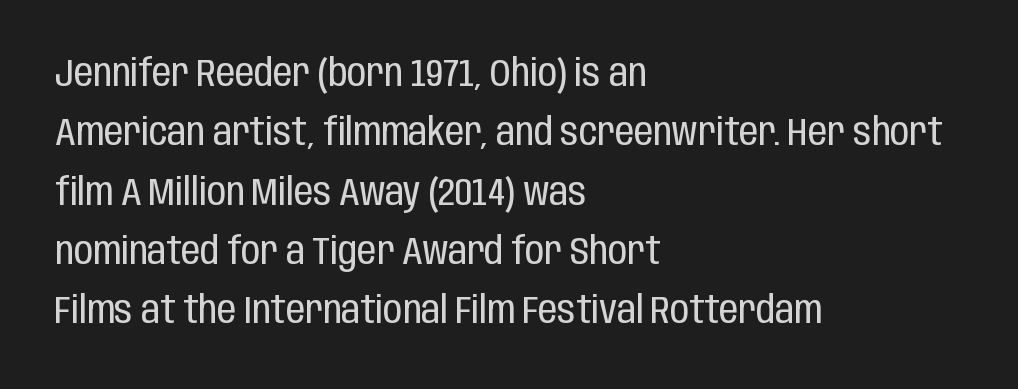
Q: Is the text bold? A: No.
Q: Is the text italic (slanted)? A: No, it is upright.
Q: Is the typeface a serif or a sans-serif typeface? A: Sans-serif.
Q: Is the text underlined? A: No.
Q: How is the paragraph aligned? A: Left-aligned.
Q: Is the spacing between letters normal or unusually wide? A: Normal.
Q: Is the spacing between lines tight, normal or loose? A: Normal.
Q: Width (condensed, normal, or wide)? A: Condensed.
Q: Stroke contrast? A: Low.
Q: x-height? A: Large.
Q: Monospaced? A: No.
